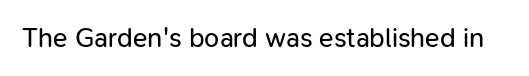
The image shows 27 px text type, upright; set normal letter spacing, not underlined.
